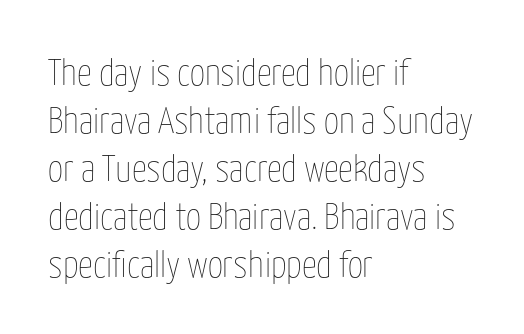
Q: Is the text bold? A: No.
Q: Is the text italic (slanted)? A: No, it is upright.
Q: Is the text underlined? A: No.
Q: How is the paragraph aligned? A: Left-aligned.
Q: Is the spacing between letters normal or unusually wide? A: Normal.
Q: Is the spacing between lines tight, normal or loose? A: Normal.
Q: Width (condensed, normal, or wide)? A: Condensed.
Q: Stroke contrast? A: Low.
Q: x-height? A: Medium.
Q: Monospaced? A: No.
